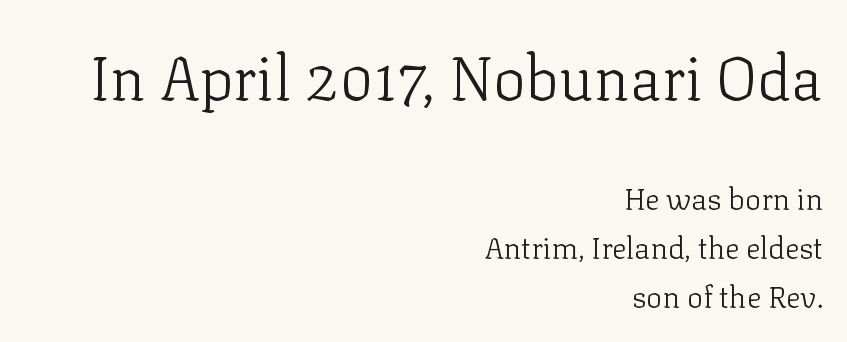
{"serif": "yes", "italic": "no", "bold": "no", "weight": "light", "width": "normal", "stroke_contrast": "low", "x_height": "medium", "monospaced": "no", "underline": "no", "align": "right", "line_spacing": "normal", "line_spacing_ratio": 1.63, "letter_spacing": "normal", "letter_spacing_em": 0.0, "larger_block": "first", "size_ratio": 2.03, "glyph_px": 61}
